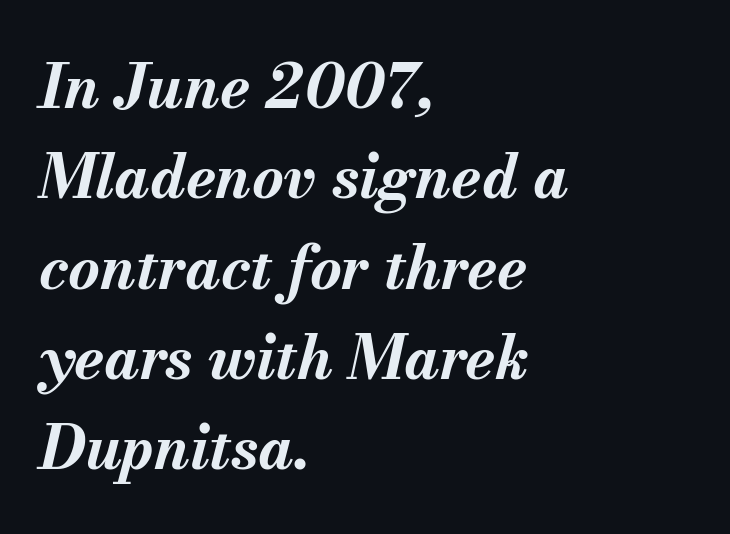
Q: Is the text bold? A: Yes.
Q: Is the text italic (slanted)? A: Yes, it leans right by about 13 degrees.
Q: Is the text underlined? A: No.
Q: How is the paragraph aligned? A: Left-aligned.
Q: Is the spacing between letters normal or unusually wide? A: Normal.
Q: Is the spacing between lines tight, normal or loose? A: Normal.
Q: Width (condensed, normal, or wide)? A: Normal.
Q: Stroke contrast? A: Medium.
Q: x-height? A: Small.
Q: Monospaced? A: No.
